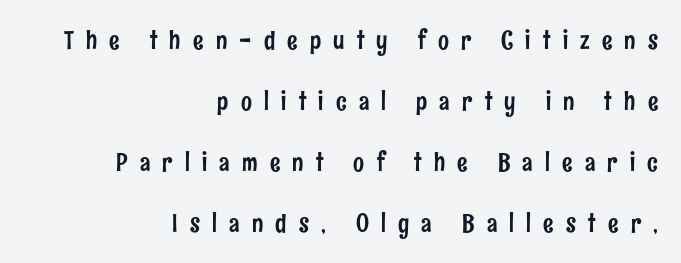
{"italic": "no", "underline": "no", "align": "right", "line_spacing": "loose", "line_spacing_ratio": 2.34, "letter_spacing": "wide", "letter_spacing_em": 0.47, "glyph_px": 26}
